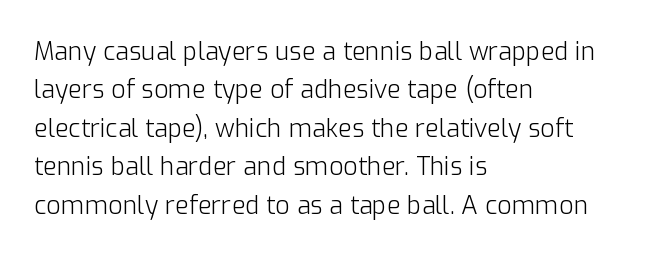
Q: Is the text bold? A: No.
Q: Is the text italic (slanted)? A: No, it is upright.
Q: Is the text underlined? A: No.
Q: How is the paragraph aligned? A: Left-aligned.
Q: Is the spacing between letters normal or unusually wide? A: Normal.
Q: Is the spacing between lines tight, normal or loose? A: Normal.
